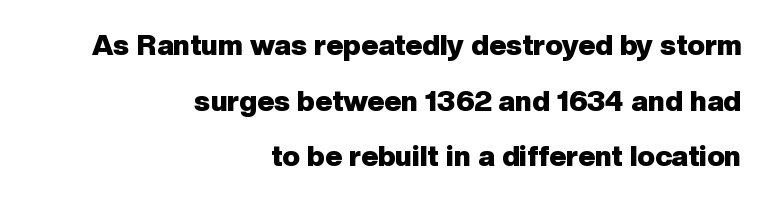
The image shows 29 px heavy sans-serif type, upright; set right-aligned, loose line spacing (1.92x), normal letter spacing, not underlined; low stroke contrast and a medium x-height.
